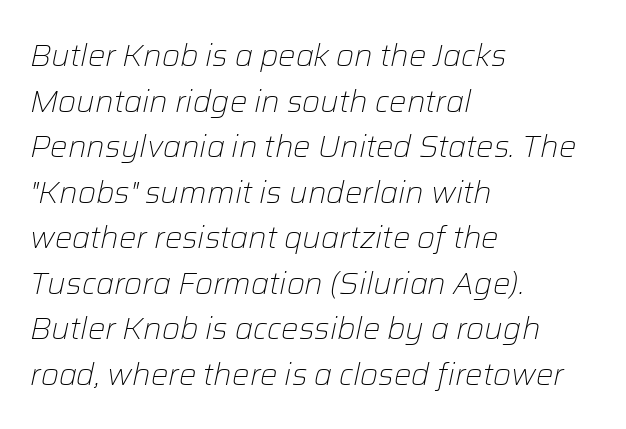
The image shows 31 px light type, italic (leaning right); set left-aligned, normal line spacing (1.47x), normal letter spacing, not underlined; low stroke contrast and a medium x-height.
